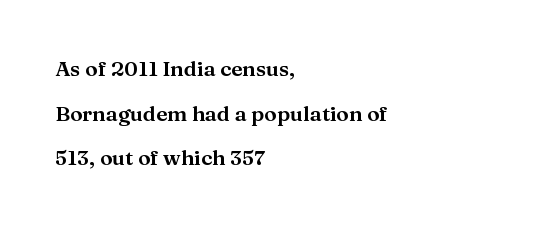
Line beginnings align vertically; line endings do not. Rendered with straight, roman letterforms. Reading down the column, the eye jumps a long way to each next line. Nothing unusual about the tracking: characters are spaced as the font intends. Letters rest on an invisible, unmarked baseline.
